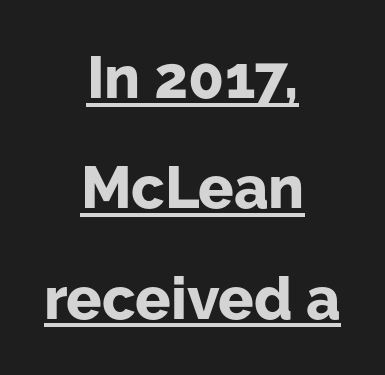
{"serif": "no", "italic": "no", "bold": "yes", "weight": "bold", "width": "normal", "stroke_contrast": "low", "x_height": "medium", "monospaced": "no", "underline": "yes", "align": "center", "line_spacing_ratio": 1.87, "letter_spacing": "normal", "letter_spacing_em": 0.0, "glyph_px": 59}
